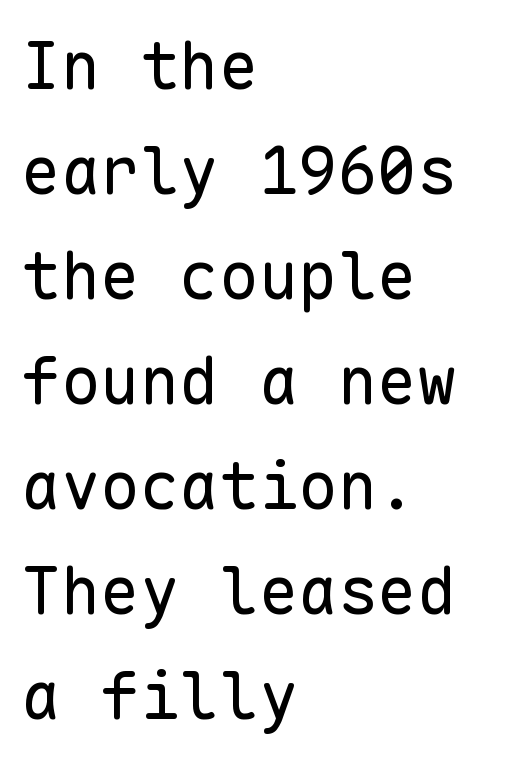
The image shows 66 px regular-weight sans-serif type, upright, monospaced; set left-aligned, normal line spacing (1.59x), normal letter spacing, not underlined; low stroke contrast and a medium x-height.
